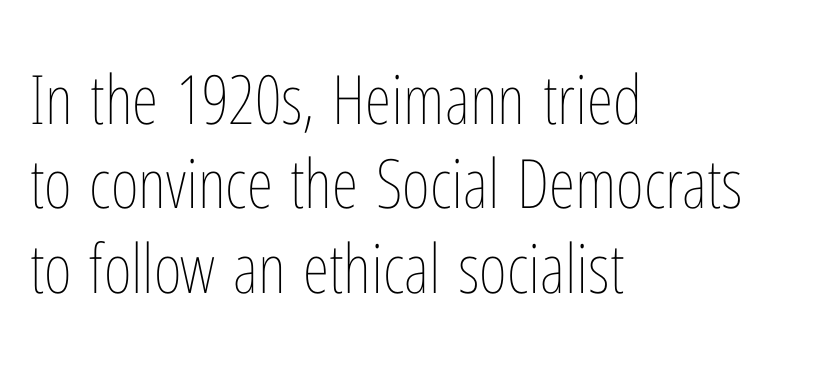
{"italic": "no", "bold": "no", "weight": "thin", "width": "condensed", "stroke_contrast": "low", "x_height": "medium", "monospaced": "no", "underline": "no", "align": "left", "line_spacing_ratio": 1.24, "letter_spacing": "normal", "letter_spacing_em": 0.0, "glyph_px": 68}
